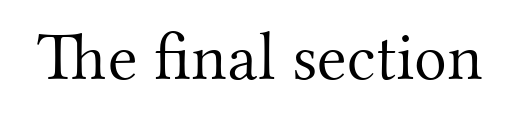
The image shows 68 px light serif type, upright; set normal letter spacing, not underlined; medium stroke contrast and a small x-height.
